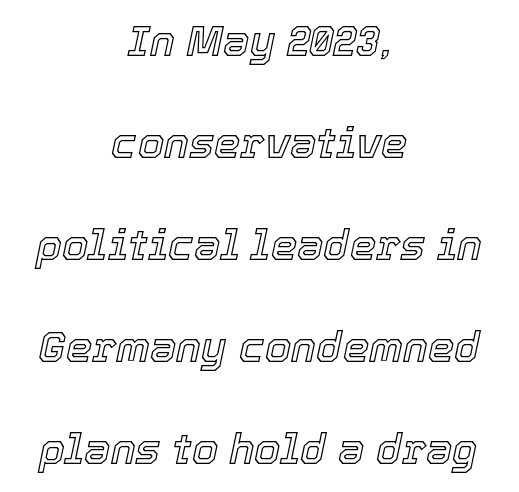
Q: Is the text italic (slanted)? A: Yes, it leans right by about 12 degrees.
Q: Is the text underlined? A: No.
Q: How is the paragraph aligned? A: Centered.
Q: Is the spacing between letters normal or unusually wide? A: Normal.
Q: Is the spacing between lines tight, normal or loose? A: Loose.
Q: Width (condensed, normal, or wide)? A: Normal.
Q: x-height? A: Medium.
Q: Monospaced? A: No.
